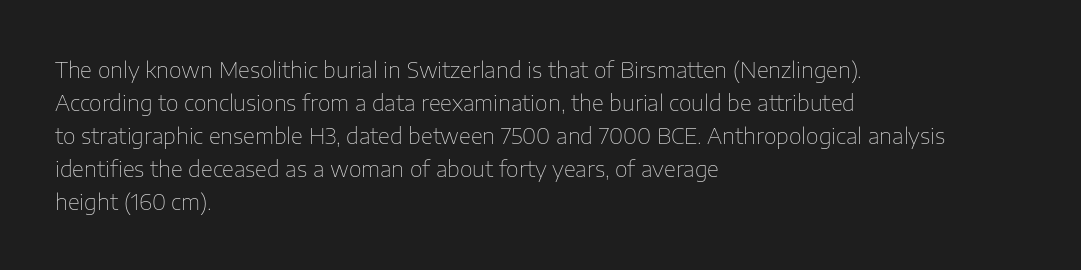
Q: Is the text bold? A: No.
Q: Is the text italic (slanted)? A: No, it is upright.
Q: Is the text underlined? A: No.
Q: How is the paragraph aligned? A: Left-aligned.
Q: Is the spacing between letters normal or unusually wide? A: Normal.
Q: Is the spacing between lines tight, normal or loose? A: Normal.
